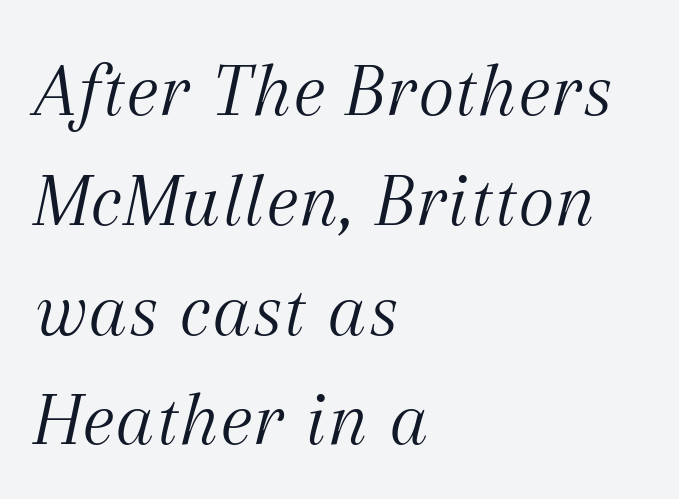
The image shows 79 px light serif type, italic (leaning right); set left-aligned, normal line spacing (1.39x), normal letter spacing, not underlined; medium stroke contrast and a medium x-height.
